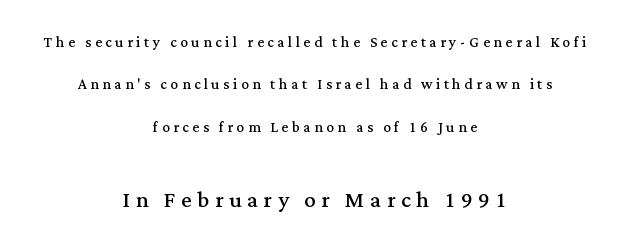
The image shows 29 px regular-weight serif type, upright; set centered, loose line spacing (2.23x), not underlined; the second (bottom) block is 1.53x larger; medium stroke contrast and a medium x-height.
